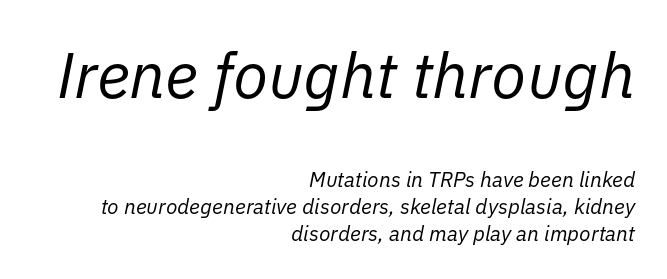
The image shows 64 px regular-weight type, italic (leaning right); set right-aligned, normal line spacing (1.28x), normal letter spacing, not underlined; the first (top) block is 3.05x larger; low stroke contrast and a medium x-height.
